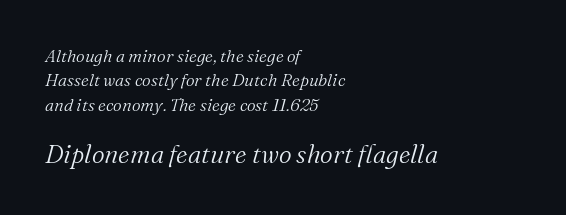
Q: Is the text bold? A: No.
Q: Is the text italic (slanted)? A: Yes, it leans right by about 16 degrees.
Q: Is the text underlined? A: No.
Q: How is the paragraph aligned? A: Left-aligned.
Q: Is the spacing between letters normal or unusually wide? A: Normal.
Q: Is the spacing between lines tight, normal or loose? A: Normal.
Q: Which block of text is set in a larger size, the first (top) or the second (bottom)? A: The second (bottom) one.
